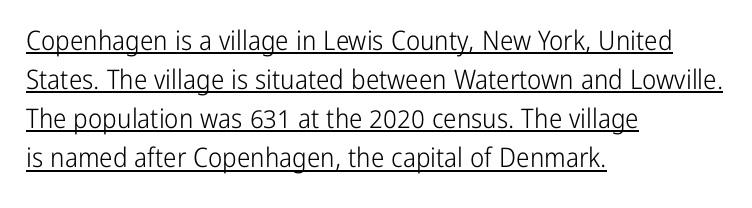
Q: Is the text bold? A: No.
Q: Is the text italic (slanted)? A: No, it is upright.
Q: Is the text underlined? A: Yes.
Q: How is the paragraph aligned? A: Left-aligned.
Q: Is the spacing between letters normal or unusually wide? A: Normal.
Q: Is the spacing between lines tight, normal or loose? A: Normal.
